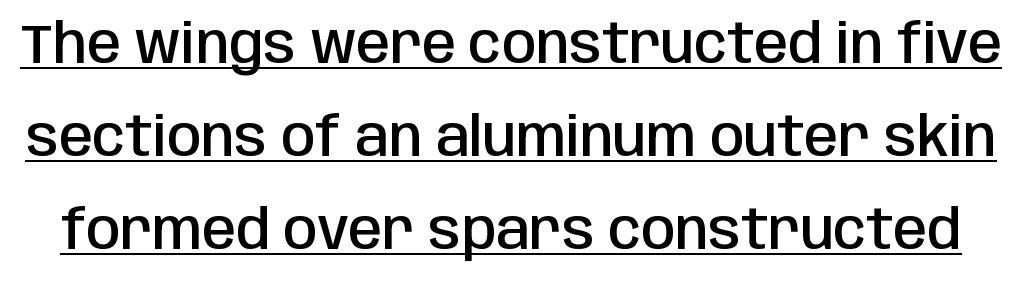
Q: Is the text bold? A: Semi-bold.
Q: Is the text italic (slanted)? A: No, it is upright.
Q: Is the typeface a serif or a sans-serif typeface? A: Sans-serif.
Q: Is the text underlined? A: Yes.
Q: Is the spacing between letters normal or unusually wide? A: Normal.
Q: Is the spacing between lines tight, normal or loose? A: Normal.
Q: Width (condensed, normal, or wide)? A: Condensed.
Q: Stroke contrast? A: Low.
Q: x-height? A: Large.
Q: Monospaced? A: No.
